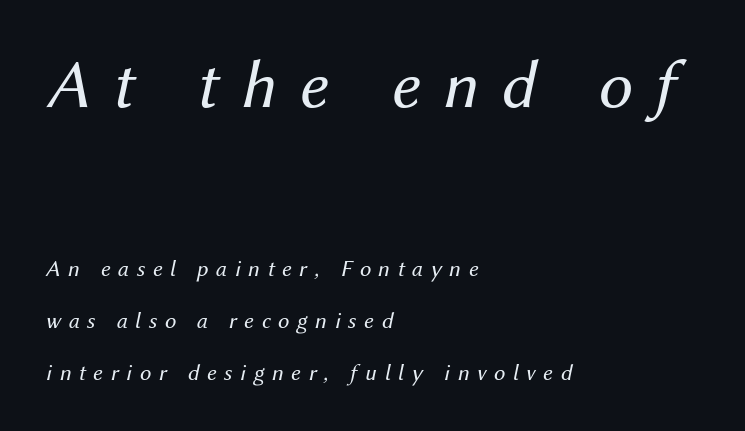
The image shows 69 px regular-weight type, italic (leaning right); set left-aligned, loose line spacing (2.25x), unusually wide letter spacing (+0.33 em), not underlined; the first (top) block is 3.0x larger; medium stroke contrast and a medium x-height.
